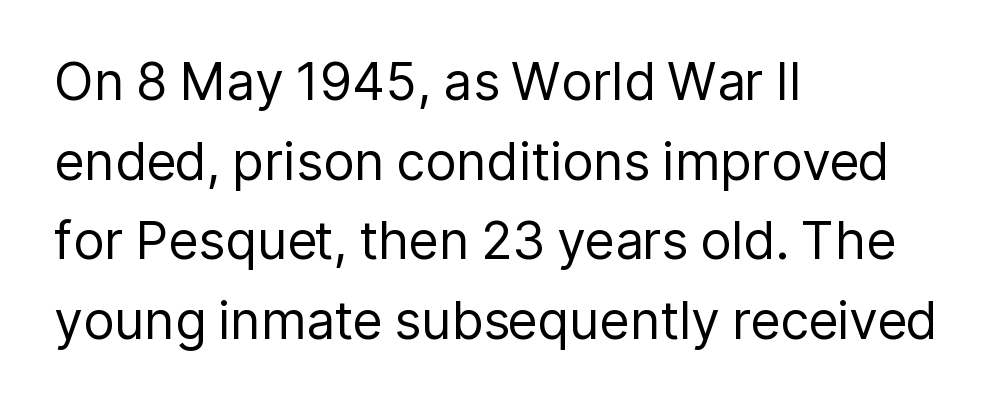
Q: Is the text bold? A: No.
Q: Is the text italic (slanted)? A: No, it is upright.
Q: Is the typeface a serif or a sans-serif typeface? A: Sans-serif.
Q: Is the text underlined? A: No.
Q: How is the paragraph aligned? A: Left-aligned.
Q: Is the spacing between letters normal or unusually wide? A: Normal.
Q: Is the spacing between lines tight, normal or loose? A: Normal.
Q: Width (condensed, normal, or wide)? A: Normal.
Q: Stroke contrast? A: Low.
Q: x-height? A: Medium.
Q: Monospaced? A: No.
